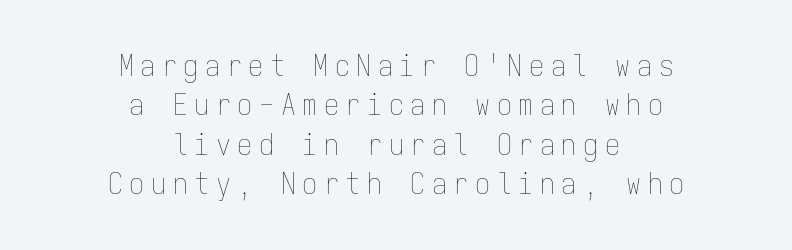
Q: Is the text bold? A: No.
Q: Is the text italic (slanted)? A: No, it is upright.
Q: Is the text underlined? A: No.
Q: How is the paragraph aligned? A: Centered.
Q: Is the spacing between letters normal or unusually wide? A: Unusually wide.
Q: Is the spacing between lines tight, normal or loose? A: Normal.
Q: Width (condensed, normal, or wide)? A: Condensed.
Q: Stroke contrast? A: Low.
Q: x-height? A: Medium.
Q: Monospaced? A: Yes.
